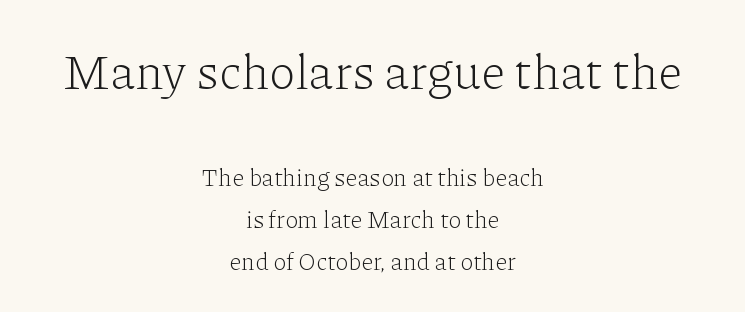
{"serif": "yes", "italic": "no", "bold": "no", "weight": "light", "width": "normal", "stroke_contrast": "low", "x_height": "medium", "monospaced": "no", "underline": "no", "align": "center", "line_spacing_ratio": 1.75, "letter_spacing": "normal", "letter_spacing_em": 0.0, "larger_block": "first", "size_ratio": 2.04, "glyph_px": 49}
